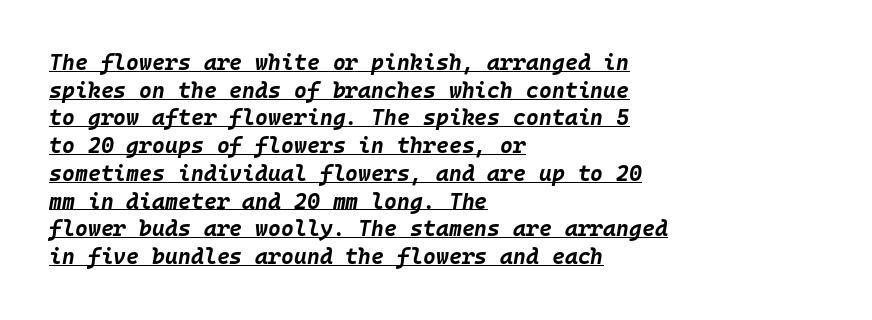
Q: Is the text bold? A: Yes.
Q: Is the text italic (slanted)? A: Yes, it leans right by about 10 degrees.
Q: Is the text underlined? A: Yes.
Q: How is the paragraph aligned? A: Left-aligned.
Q: Is the spacing between letters normal or unusually wide? A: Normal.
Q: Is the spacing between lines tight, normal or loose? A: Normal.
